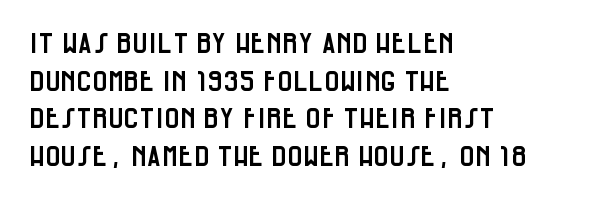
Q: Is the text italic (slanted)? A: No, it is upright.
Q: Is the typeface a serif or a sans-serif typeface? A: Sans-serif.
Q: Is the text underlined? A: No.
Q: How is the paragraph aligned? A: Left-aligned.
Q: Is the spacing between letters normal or unusually wide? A: Normal.
Q: Is the spacing between lines tight, normal or loose? A: Normal.
Q: Width (condensed, normal, or wide)? A: Condensed.
Q: Stroke contrast? A: Low.
Q: x-height? A: Large.
Q: Monospaced? A: No.
